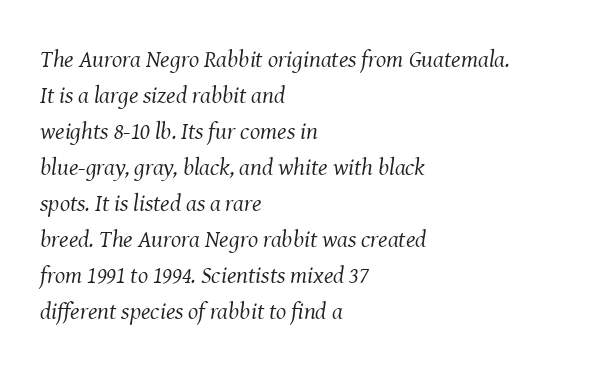
A typesetter would mark this as italic. Leading matches the norm, producing a regular column. Letters have the restrained weight of plain body copy at most. Words appear dense and cohesive because spacing is normal. The words here are not underlined.
